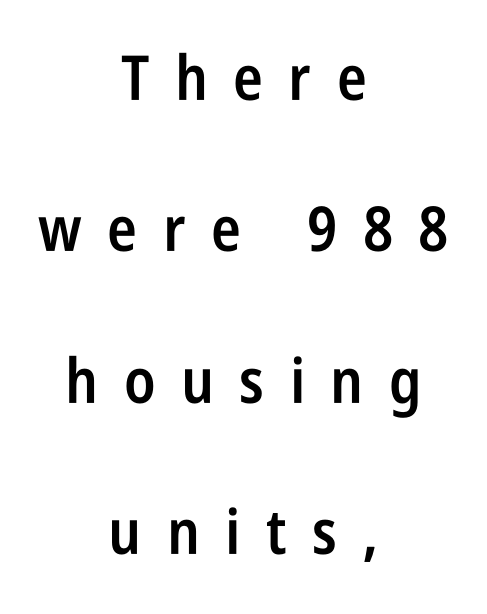
The block of text is sparse from top to bottom, with ample space between rows. The space directly below the letters is spotless. The text block is weighted toward neither margin, spreading evenly from the middle. The face used here is rendered with a markedly widened letterfit.
